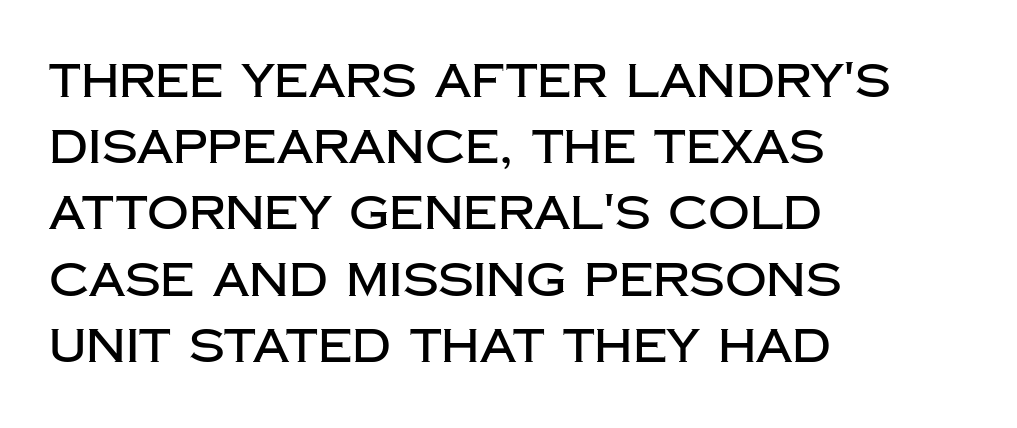
{"serif": "no", "italic": "no", "width": "normal", "stroke_contrast": "low", "x_height": "large", "monospaced": "no", "underline": "no", "align": "left", "line_spacing": "normal", "line_spacing_ratio": 1.44, "letter_spacing": "normal", "letter_spacing_em": 0.0, "glyph_px": 46}
